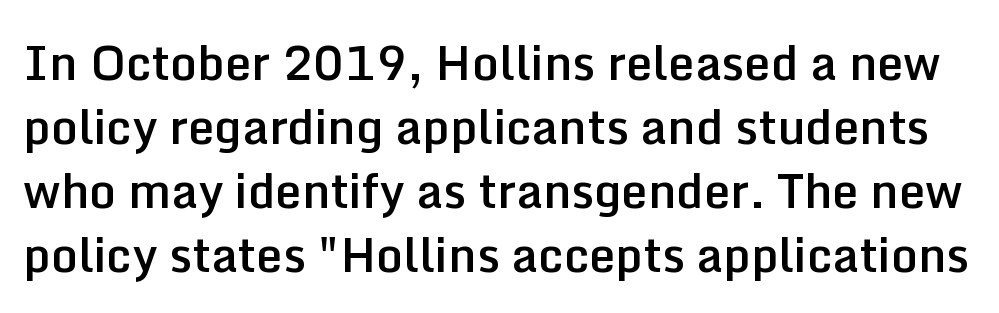
{"serif": "no", "italic": "no", "bold": "semi", "weight": "semibold", "width": "normal", "stroke_contrast": "low", "x_height": "medium", "monospaced": "no", "underline": "no", "line_spacing": "normal", "line_spacing_ratio": 1.36, "letter_spacing": "normal", "letter_spacing_em": 0.0, "glyph_px": 47}
